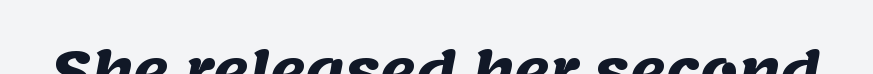
{"serif": "no", "bold": "yes", "weight": "heavy", "width": "normal", "stroke_contrast": "medium", "x_height": "large", "monospaced": "no", "underline": "yes", "letter_spacing": "normal", "letter_spacing_em": 0.0, "glyph_px": 54}
